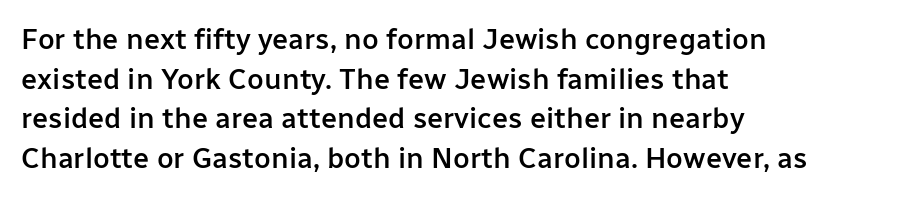
The image shows 29 px semibold sans-serif type, upright; set left-aligned, normal line spacing (1.37x), normal letter spacing, not underlined; low stroke contrast and a medium x-height.
